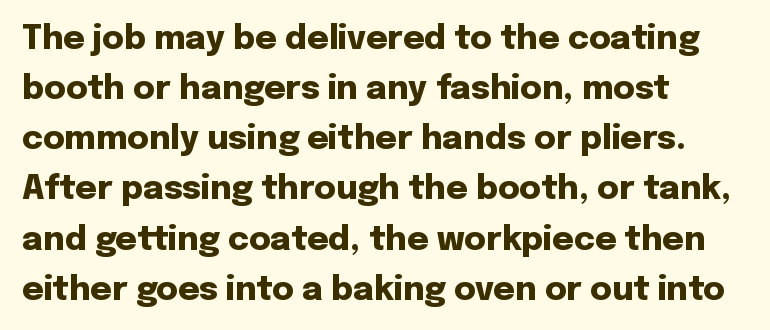
Q: Is the text bold? A: Yes.
Q: Is the text italic (slanted)? A: No, it is upright.
Q: Is the typeface a serif or a sans-serif typeface? A: Sans-serif.
Q: Is the text underlined? A: No.
Q: How is the paragraph aligned? A: Left-aligned.
Q: Is the spacing between letters normal or unusually wide? A: Normal.
Q: Is the spacing between lines tight, normal or loose? A: Normal.
Q: Width (condensed, normal, or wide)? A: Normal.
Q: Stroke contrast? A: Low.
Q: x-height? A: Medium.
Q: Monospaced? A: No.
